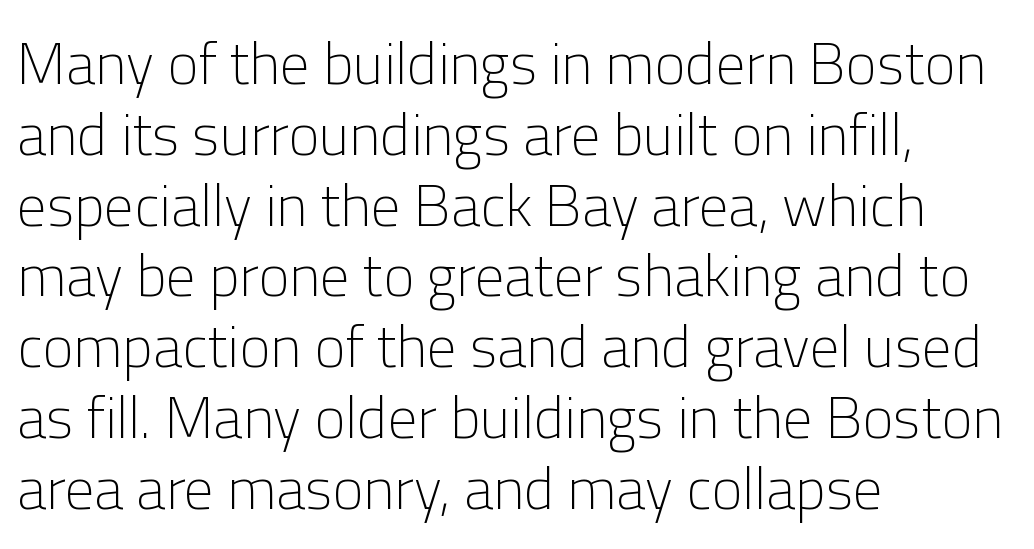
The image shows 59 px light sans-serif type, upright; set left-aligned, line spacing 1.2x, normal letter spacing, not underlined; low stroke contrast and a medium x-height.
